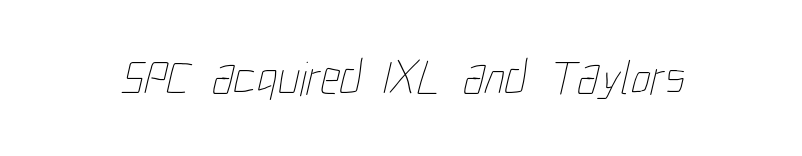
The image shows 49 px thin, condensed type; set normal letter spacing, not underlined; low stroke contrast and a medium x-height.
